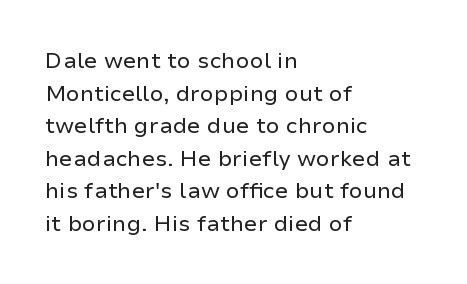
{"italic": "no", "bold": "no", "underline": "no", "align": "left", "line_spacing": "normal", "line_spacing_ratio": 1.48, "letter_spacing": "normal", "letter_spacing_em": 0.0, "glyph_px": 22}
